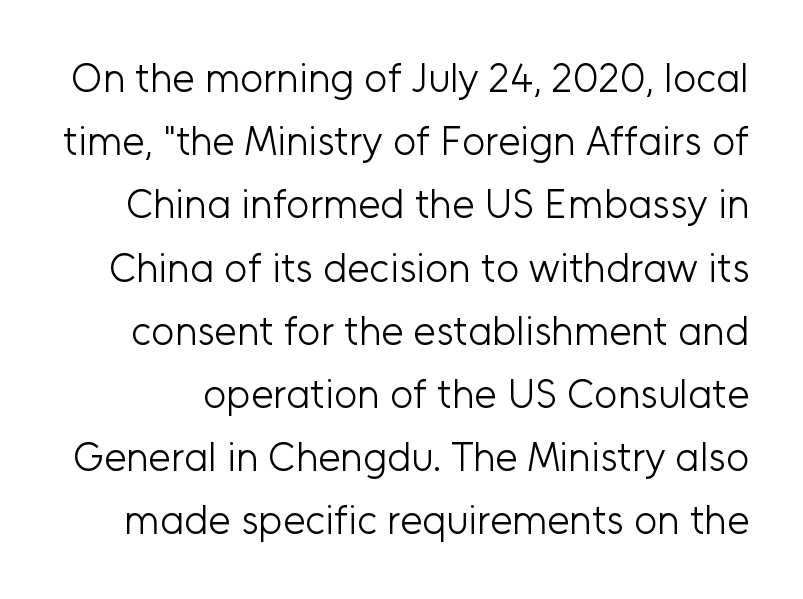
The image shows 40 px light sans-serif type, upright; set normal line spacing (1.58x), normal letter spacing, not underlined; low stroke contrast and a medium x-height.
